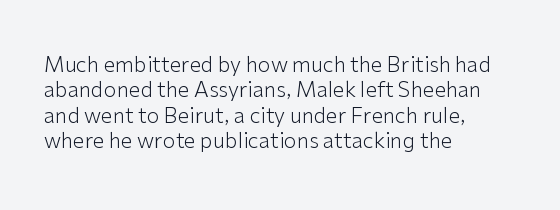
A bare baseline throughout the passage. Line beginnings align vertically; line endings do not. This sample uses plain, unmodified letter spacing. Posture: straight, roman, zero tilt. Is this a heavy cut? Hardly; it is regular or lighter.
